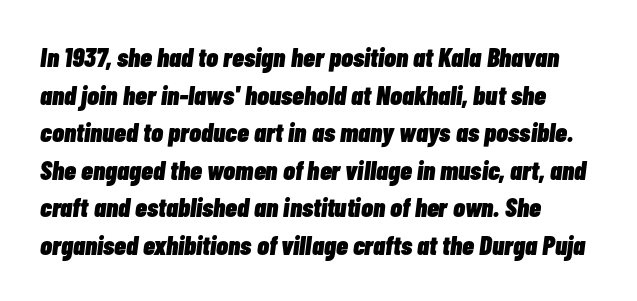
The zone under the glyphs is completely vacant. These lines keep a tight, regular rhythm from letter to letter. As a designer I'd log this as weight 700, bold. Where is the straight margin? On the left.
